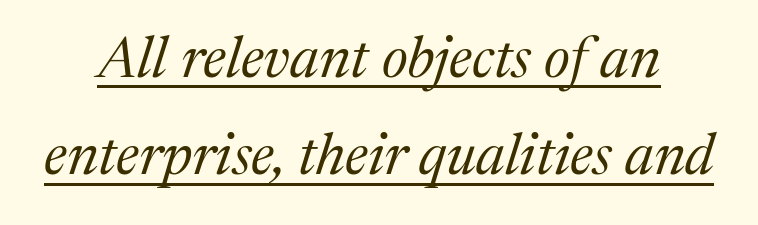
Weight: not bold — regular or lighter. Italic: yes, the glyphs are oblique. The rendered words wear a rule along their underside. The characters display serif detailing at their extremities.
